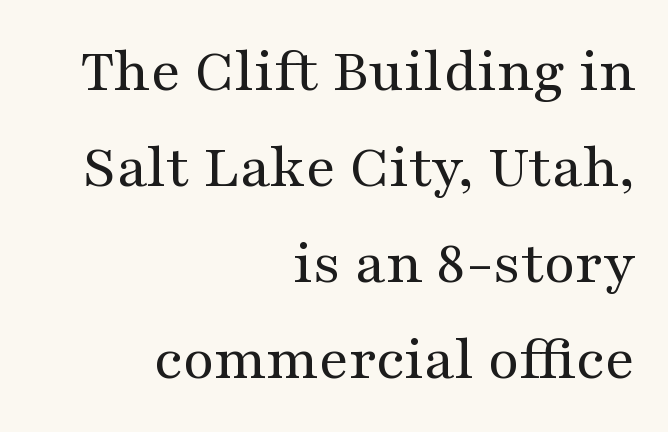
{"serif": "yes", "italic": "no", "bold": "no", "weight": "regular", "width": "wide", "stroke_contrast": "medium", "x_height": "medium", "monospaced": "no", "underline": "no", "align": "right", "line_spacing": "normal", "line_spacing_ratio": 1.5, "letter_spacing": "normal", "letter_spacing_em": 0.0, "glyph_px": 64}
